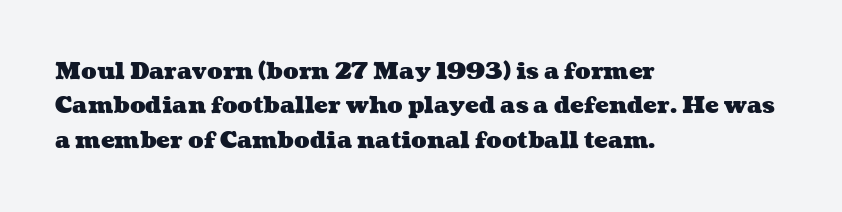
{"bold": "yes", "underline": "no", "align": "left", "line_spacing": "normal", "line_spacing_ratio": 1.49, "letter_spacing": "normal", "letter_spacing_em": 0.0, "glyph_px": 23}
